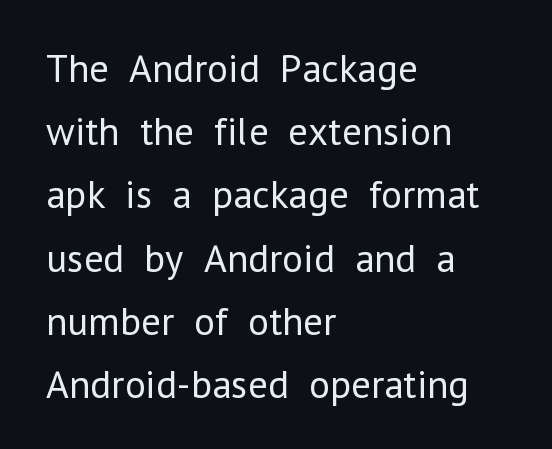
Q: Is the text bold? A: No.
Q: Is the text italic (slanted)? A: No, it is upright.
Q: Is the typeface a serif or a sans-serif typeface? A: Sans-serif.
Q: Is the text underlined? A: No.
Q: How is the paragraph aligned? A: Left-aligned.
Q: Is the spacing between letters normal or unusually wide? A: Normal.
Q: Is the spacing between lines tight, normal or loose? A: Normal.
Q: Width (condensed, normal, or wide)? A: Normal.
Q: Stroke contrast? A: Low.
Q: x-height? A: Medium.
Q: Monospaced? A: No.
